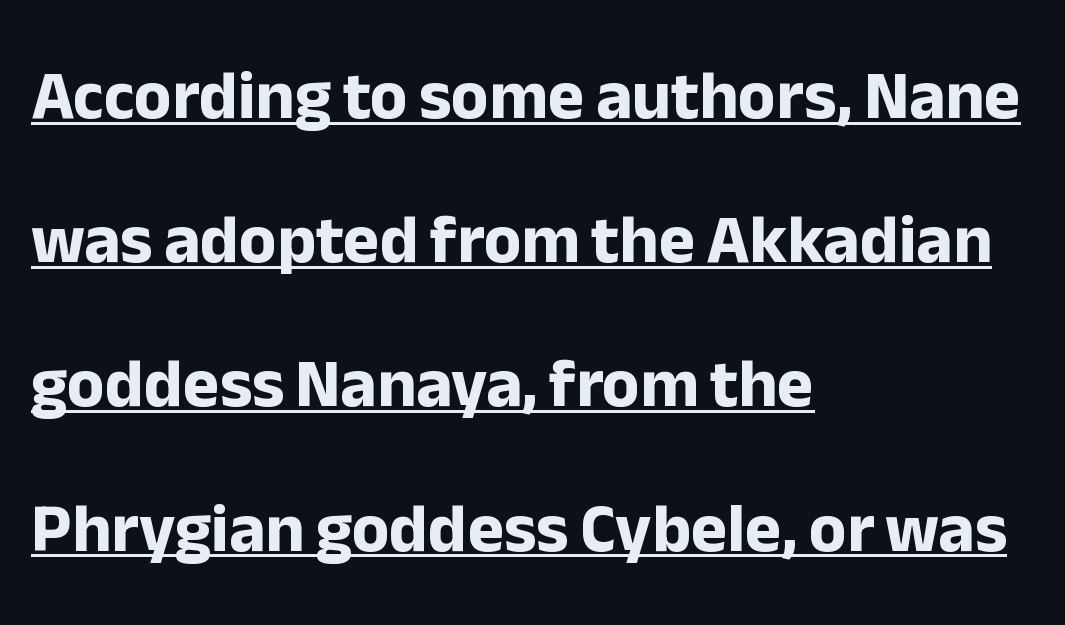
The image shows 69 px bold sans-serif type, upright; set left-aligned, loose line spacing (2.09x), normal letter spacing, underlined; low stroke contrast and a medium x-height.
